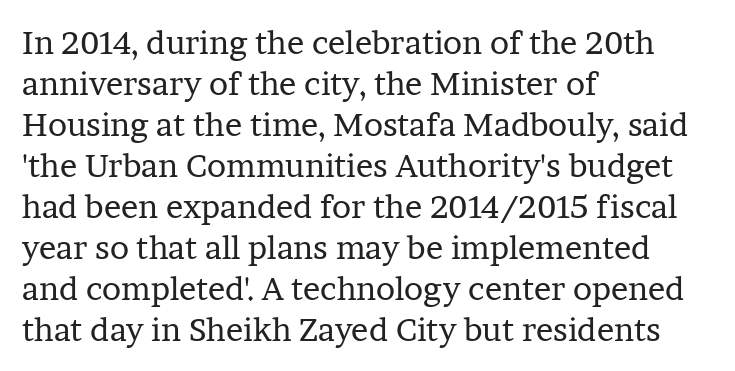
The image shows 32 px regular-weight serif type, upright; set left-aligned, normal line spacing (1.28x), normal letter spacing, not underlined; low stroke contrast and a medium x-height.
